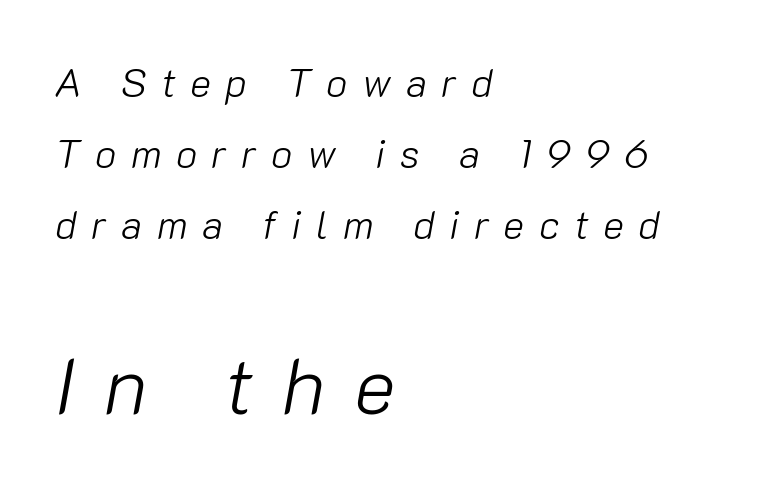
The image shows 79 px light type, italic (leaning right); set left-aligned, line spacing 1.77x, unusually wide letter spacing (+0.36 em), not underlined; the second (bottom) block is 1.98x larger; low stroke contrast and a medium x-height.
